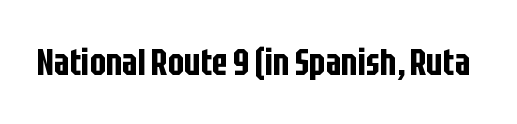
The image shows 38 px condensed sans-serif type, upright; set normal letter spacing, not underlined; low stroke contrast and a large x-height.
